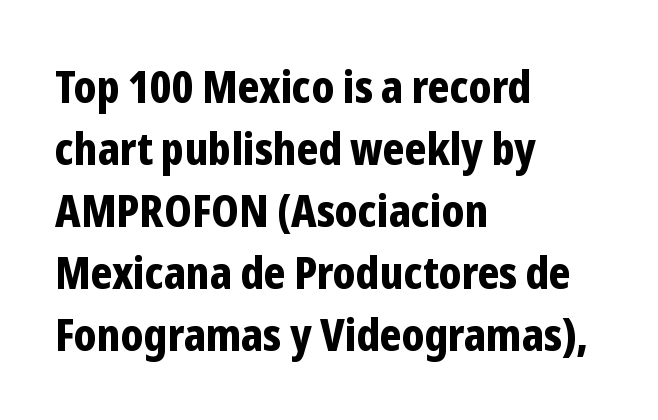
{"serif": "no", "italic": "no", "bold": "yes", "weight": "bold", "width": "condensed", "stroke_contrast": "low", "x_height": "medium", "monospaced": "no", "underline": "no", "align": "left", "line_spacing": "normal", "line_spacing_ratio": 1.41, "letter_spacing": "normal", "letter_spacing_em": 0.0, "glyph_px": 44}
